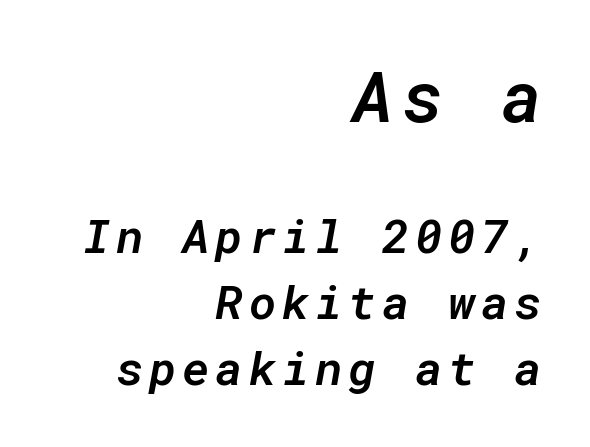
The image shows 70 px semibold type, italic (leaning right), monospaced; set right-aligned, normal line spacing (1.41x), not underlined; the first (top) block is 1.49x larger; low stroke contrast and a medium x-height.
